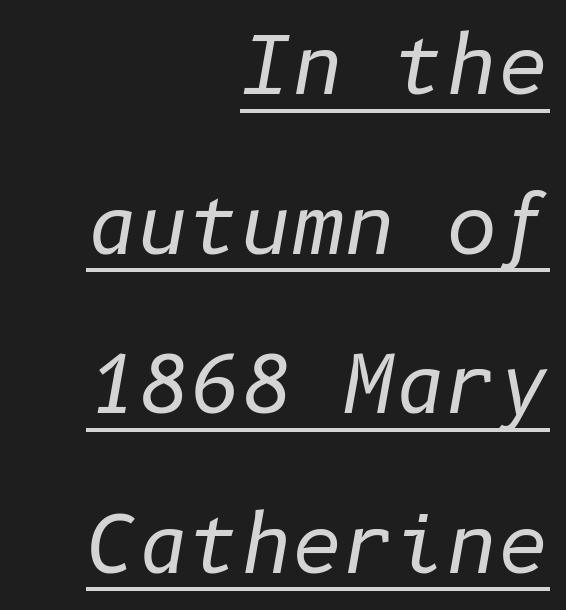
{"italic": "yes", "lean": "right", "slant_degrees": 10, "bold": "no", "weight": "regular", "width": "normal", "stroke_contrast": "low", "x_height": "medium", "underline": "yes", "align": "right", "line_spacing": "loose", "line_spacing_ratio": 2.02, "letter_spacing": "normal", "letter_spacing_em": 0.0, "glyph_px": 79}
